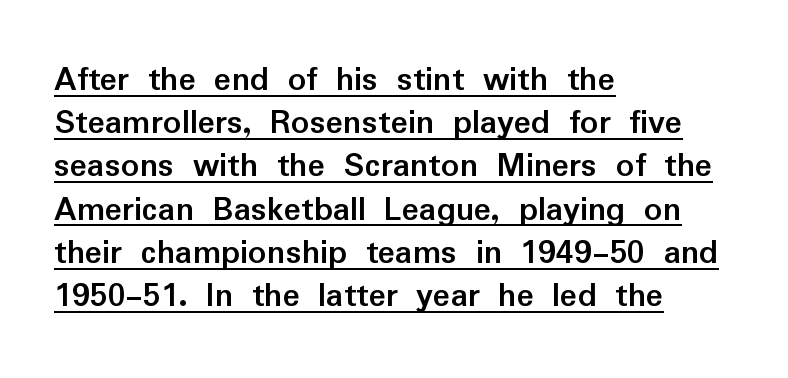
Q: Is the text bold? A: Yes.
Q: Is the text italic (slanted)? A: No, it is upright.
Q: Is the typeface a serif or a sans-serif typeface? A: Sans-serif.
Q: Is the text underlined? A: Yes.
Q: How is the paragraph aligned? A: Left-aligned.
Q: Is the spacing between letters normal or unusually wide? A: Normal.
Q: Width (condensed, normal, or wide)? A: Normal.
Q: Stroke contrast? A: Low.
Q: x-height? A: Medium.
Q: Monospaced? A: No.
